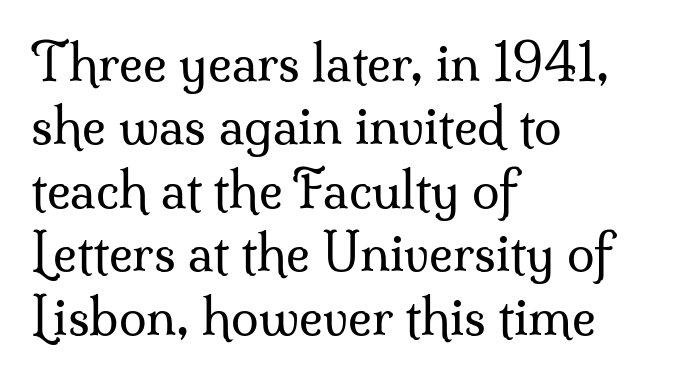
Q: Is the text bold? A: No.
Q: Is the text italic (slanted)? A: No, it is upright.
Q: Is the typeface a serif or a sans-serif typeface? A: Serif.
Q: Is the text underlined? A: No.
Q: How is the paragraph aligned? A: Left-aligned.
Q: Is the spacing between letters normal or unusually wide? A: Normal.
Q: Is the spacing between lines tight, normal or loose? A: Normal.
Q: Width (condensed, normal, or wide)? A: Normal.
Q: Stroke contrast? A: Medium.
Q: x-height? A: Small.
Q: Monospaced? A: No.
